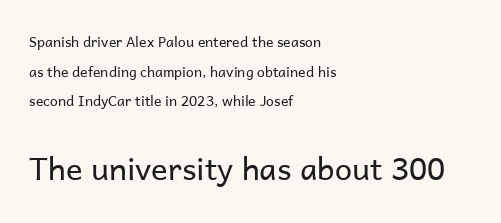
The image shows 31 px regular-weight sans-serif type, upright; set left-aligned, loose line spacing (2.11x), normal letter spacing, not underlined; the second (bottom) block is 2.21x larger; low stroke contrast and a medium x-height.
